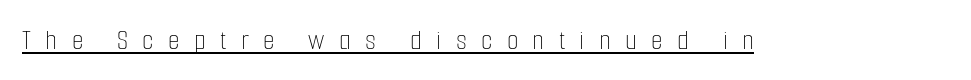
This is roman type, the default non-slanted kind. You can see a thin bar hugging the bottom of the glyphs. Stroke mass is kept to a normal reading level or below. These lines are rendered in a variable-pitch font. Characters follow at a spacing far wider than the type designer built in.
